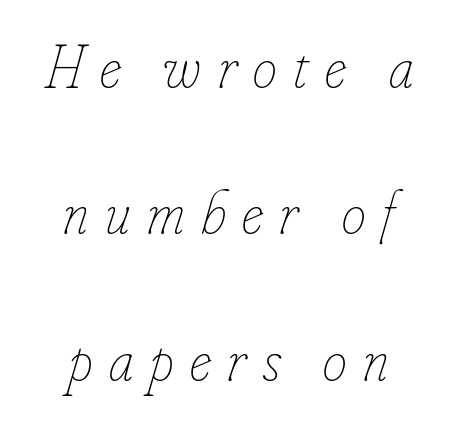
The image shows 61 px thin, condensed type, italic (leaning right); set centered, loose line spacing (2.4x), unusually wide letter spacing (+0.27 em), not underlined; low stroke contrast and a small x-height.
